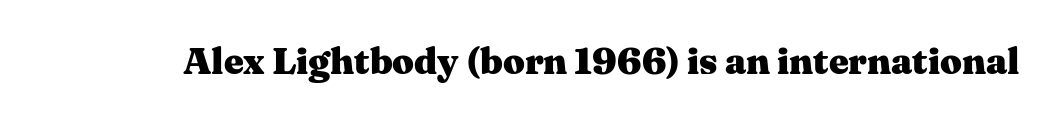
No word sits above an underline. The characters display serif detailing at their extremities. The rendering uses a bold face; every stroke is thick and dark. There is no visible air inserted between adjacent glyphs.
